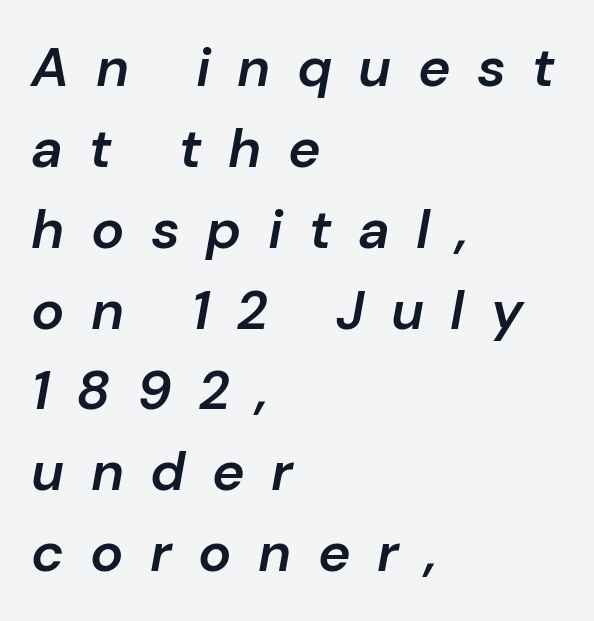
Q: Is the text bold? A: Semi-bold.
Q: Is the text italic (slanted)? A: Yes, it leans right by about 10 degrees.
Q: Is the text underlined? A: No.
Q: How is the paragraph aligned? A: Left-aligned.
Q: Is the spacing between letters normal or unusually wide? A: Unusually wide.
Q: Is the spacing between lines tight, normal or loose? A: Normal.
Q: Width (condensed, normal, or wide)? A: Normal.
Q: Stroke contrast? A: Low.
Q: x-height? A: Medium.
Q: Monospaced? A: No.
